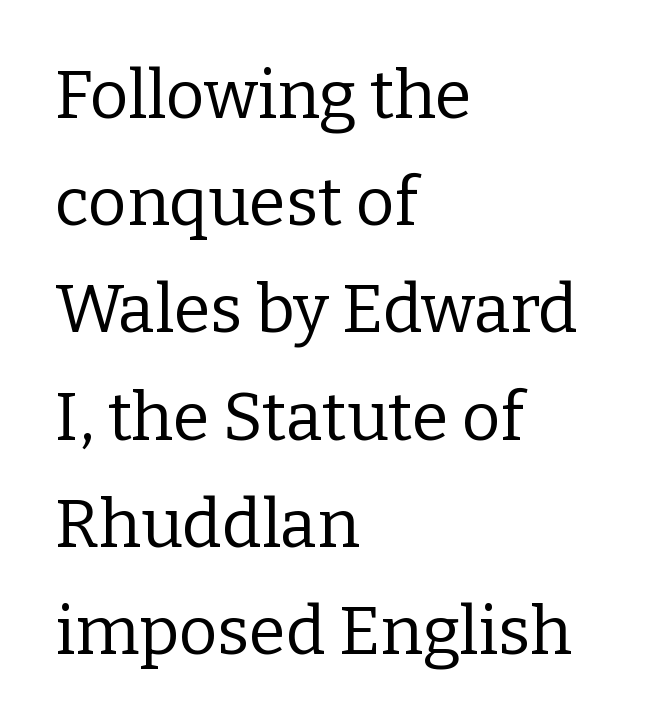
{"serif": "yes", "italic": "no", "bold": "no", "weight": "regular", "width": "normal", "stroke_contrast": "low", "x_height": "medium", "monospaced": "no", "underline": "no", "align": "left", "line_spacing": "normal", "line_spacing_ratio": 1.6, "letter_spacing": "normal", "letter_spacing_em": 0.0, "glyph_px": 67}
